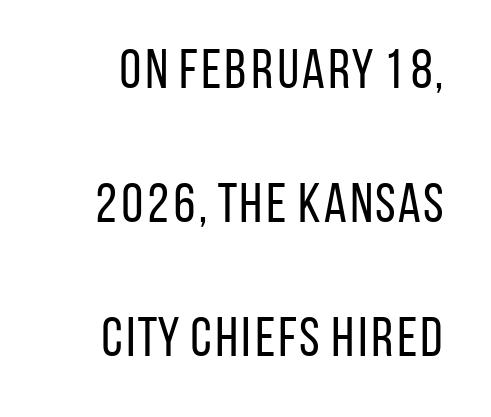
The image shows 55 px regular-weight, condensed sans-serif type, upright; set loose line spacing (2.44x), normal letter spacing, not underlined; low stroke contrast and a large x-height.
